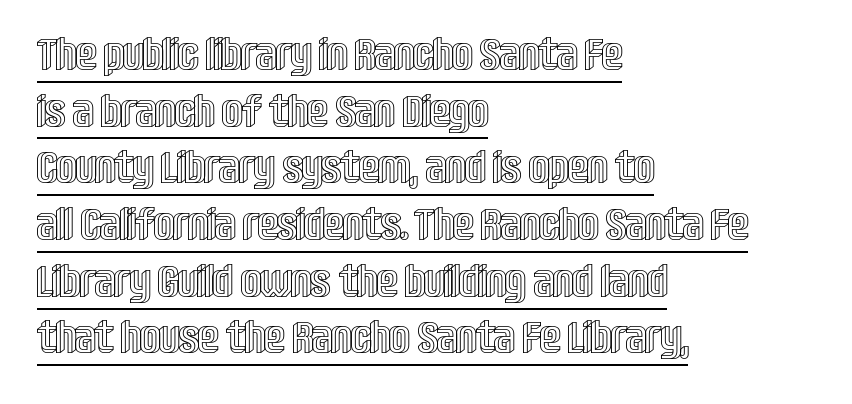
{"italic": "no", "width": "condensed", "x_height": "large", "monospaced": "no", "underline": "yes", "align": "left", "line_spacing": "normal", "line_spacing_ratio": 1.26, "letter_spacing": "normal", "letter_spacing_em": 0.0, "glyph_px": 45}
